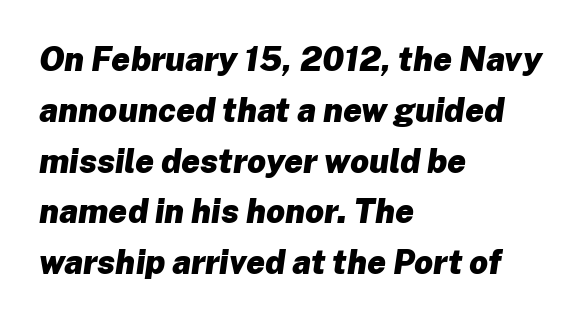
A normal amount of white space separates one row of letters from the next. The letters advance in unequal steps, a hallmark of proportional type. You can tell it's italic because the verticals aren't actually vertical. The sample has been set heavy, in full bold.
